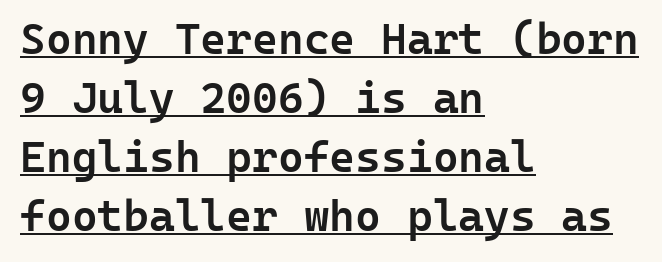
{"serif": "no", "italic": "no", "bold": "semi", "weight": "semibold", "width": "normal", "stroke_contrast": "low", "x_height": "medium", "monospaced": "yes", "underline": "yes", "align": "left", "line_spacing": "normal", "line_spacing_ratio": 1.34, "letter_spacing": "normal", "letter_spacing_em": 0.0, "glyph_px": 44}
